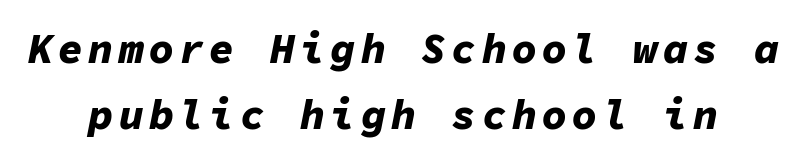
Q: Is the text bold? A: Yes.
Q: Is the text italic (slanted)? A: Yes, it leans right by about 11 degrees.
Q: Is the text underlined? A: No.
Q: Is the spacing between lines tight, normal or loose? A: Normal.
Q: Width (condensed, normal, or wide)? A: Normal.
Q: Stroke contrast? A: Low.
Q: x-height? A: Medium.
Q: Monospaced? A: Yes.
